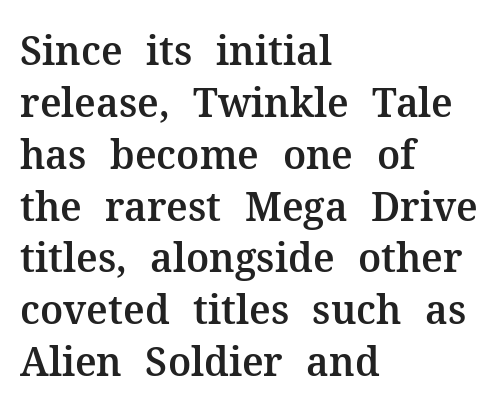
{"serif": "yes", "italic": "no", "width": "normal", "stroke_contrast": "medium", "x_height": "medium", "monospaced": "no", "underline": "no", "align": "left", "line_spacing": "normal", "line_spacing_ratio": 1.33, "letter_spacing": "normal", "letter_spacing_em": 0.0, "glyph_px": 39}
